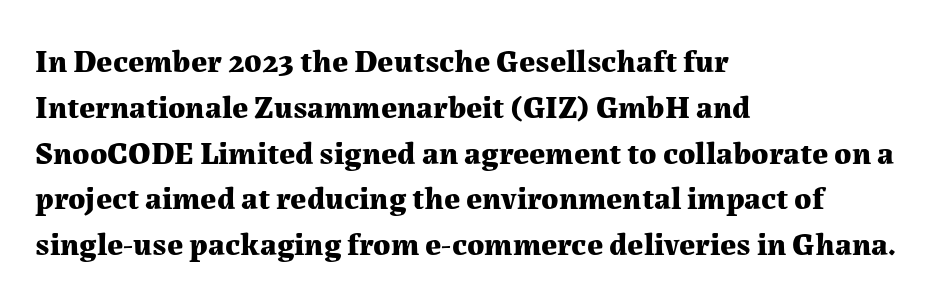
This block has exactly the height ordinary leading produces. Heft: maximum for text — a bold. The baseline area is clear. Default kerning and tracking; the words read as compact shapes. The specimen reads as upright at a glance.
